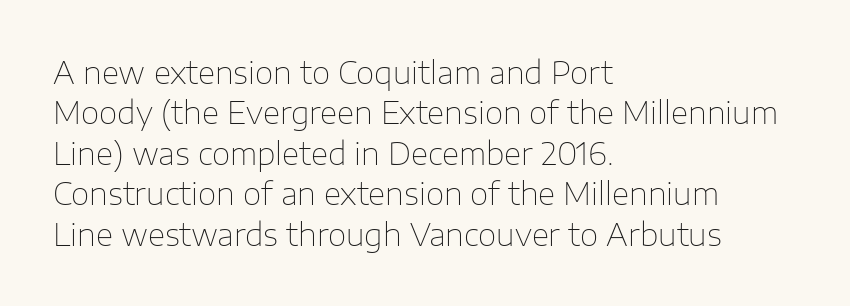
The image shows 30 px thin sans-serif type, upright; set left-aligned, normal line spacing (1.35x), normal letter spacing, not underlined; low stroke contrast and a medium x-height.
